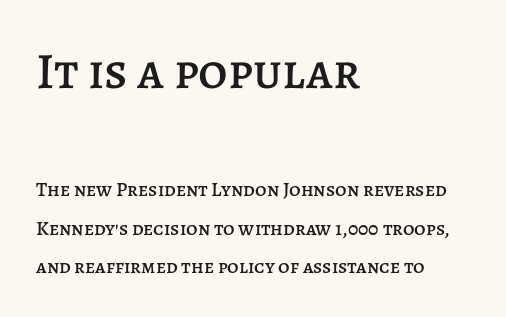
{"italic": "no", "width": "normal", "stroke_contrast": "low", "x_height": "large", "monospaced": "no", "underline": "no", "align": "left", "line_spacing": "loose", "line_spacing_ratio": 1.93, "letter_spacing": "normal", "letter_spacing_em": 0.0, "larger_block": "first", "size_ratio": 2.55, "glyph_px": 51}
